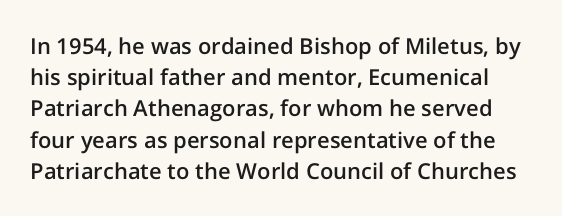
{"italic": "no", "bold": "semi", "underline": "no", "line_spacing": "normal", "line_spacing_ratio": 1.42, "letter_spacing": "normal", "letter_spacing_em": 0.0, "glyph_px": 22}
